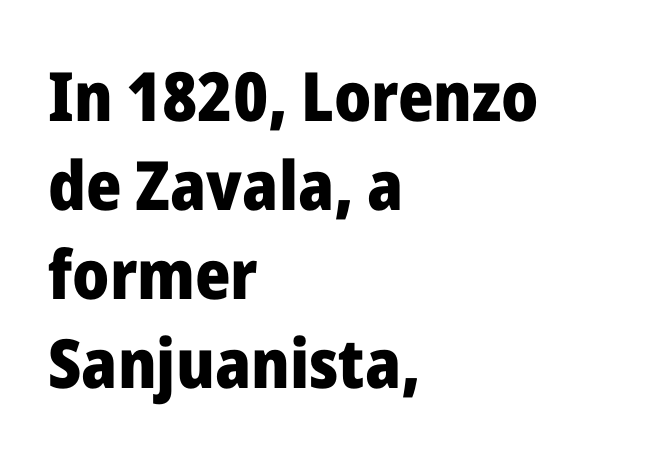
What weight is shown? A full bold with thick strokes. The passage shown is typeset with a sans-serif family. Type without underlining. Horizontal alignment here is leftward, the default for most running prose. Standard letterfit; no display-style spreading of the glyphs.
